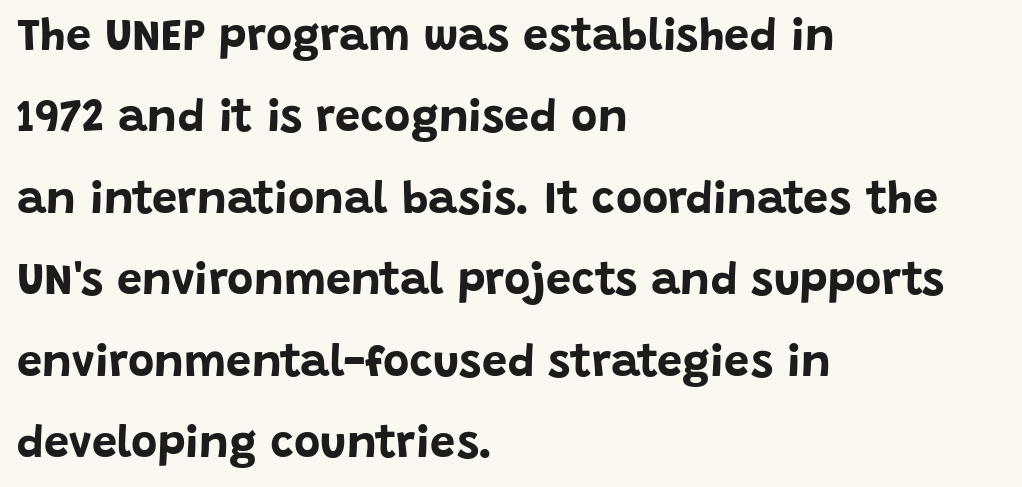
The specimen omits any rule beneath the text block's lines. Students, note that the glyphs here touch the page at normal intervals. Regarding serifs, this sample does without them. Does the lettering tilt? It doesn't — this is upright.
